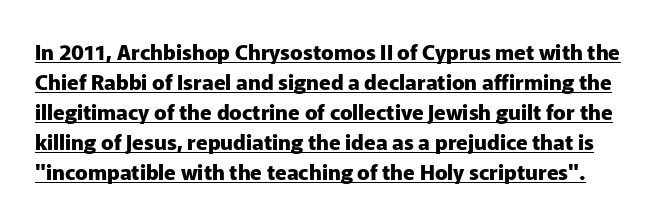
Q: Is the text bold? A: Yes.
Q: Is the text italic (slanted)? A: No, it is upright.
Q: Is the text underlined? A: Yes.
Q: Is the spacing between letters normal or unusually wide? A: Normal.
Q: Is the spacing between lines tight, normal or loose? A: Normal.
